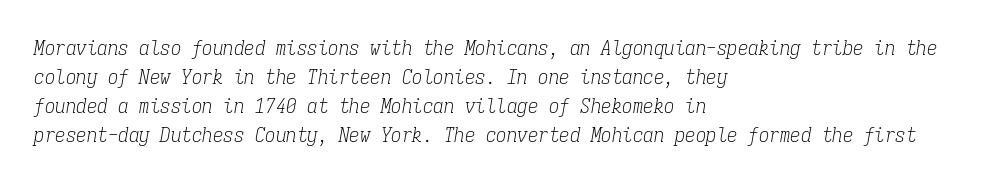
Q: Is the text bold? A: No.
Q: Is the text italic (slanted)? A: Yes, it leans right by about 9 degrees.
Q: Is the text underlined? A: No.
Q: How is the paragraph aligned? A: Left-aligned.
Q: Is the spacing between letters normal or unusually wide? A: Normal.
Q: Is the spacing between lines tight, normal or loose? A: Normal.
